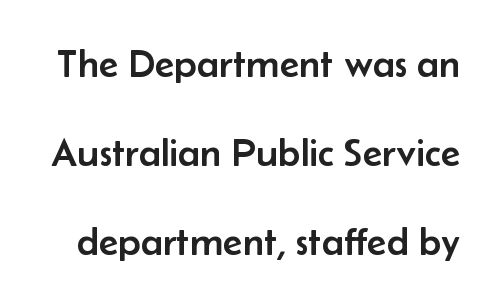
{"serif": "no", "italic": "no", "width": "normal", "stroke_contrast": "low", "x_height": "small", "monospaced": "no", "underline": "no", "line_spacing": "loose", "line_spacing_ratio": 2.23, "letter_spacing": "normal", "letter_spacing_em": 0.0, "glyph_px": 40}
